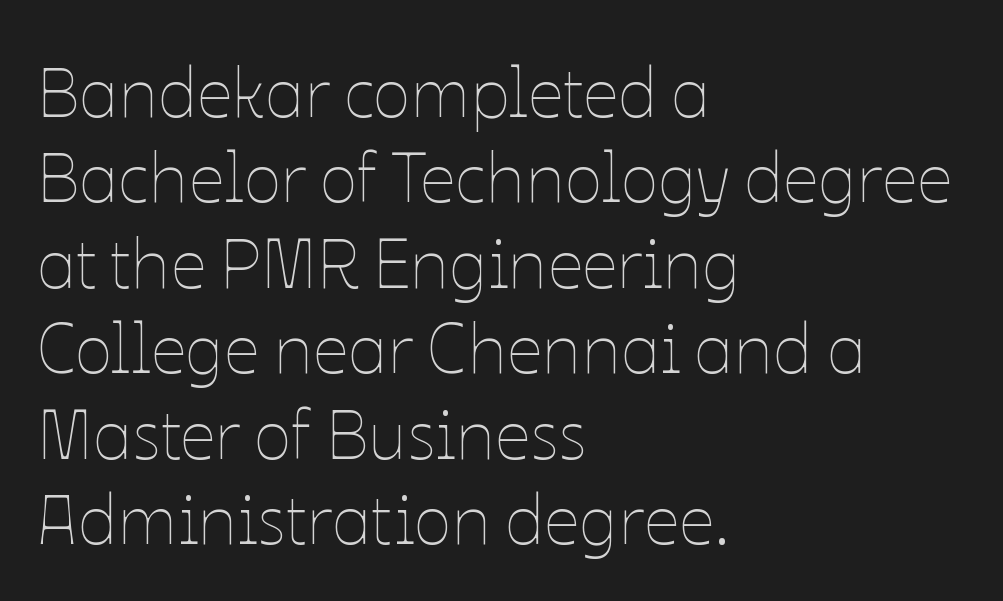
The image shows 70 px thin type, upright; set left-aligned, line spacing 1.22x, normal letter spacing, not underlined; low stroke contrast and a medium x-height.
